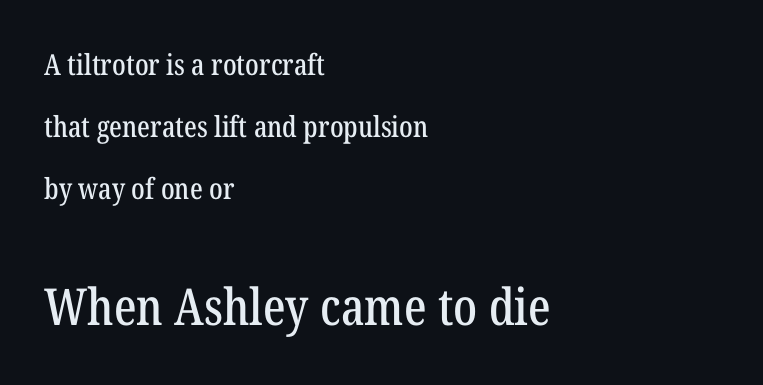
The image shows 51 px condensed serif type, upright; set left-aligned, loose line spacing (2.13x), normal letter spacing, not underlined; the second (bottom) block is 1.76x larger; low stroke contrast and a medium x-height.
